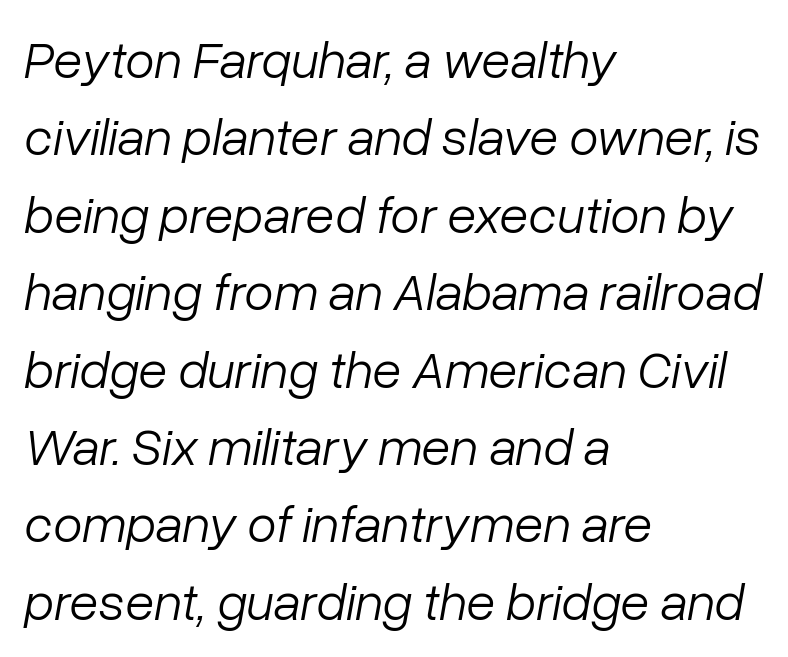
{"italic": "yes", "lean": "right", "slant_degrees": 10, "bold": "no", "weight": "light", "width": "normal", "stroke_contrast": "low", "x_height": "medium", "monospaced": "no", "underline": "no", "align": "left", "line_spacing": "normal", "line_spacing_ratio": 1.46, "letter_spacing": "normal", "letter_spacing_em": 0.0, "glyph_px": 53}
